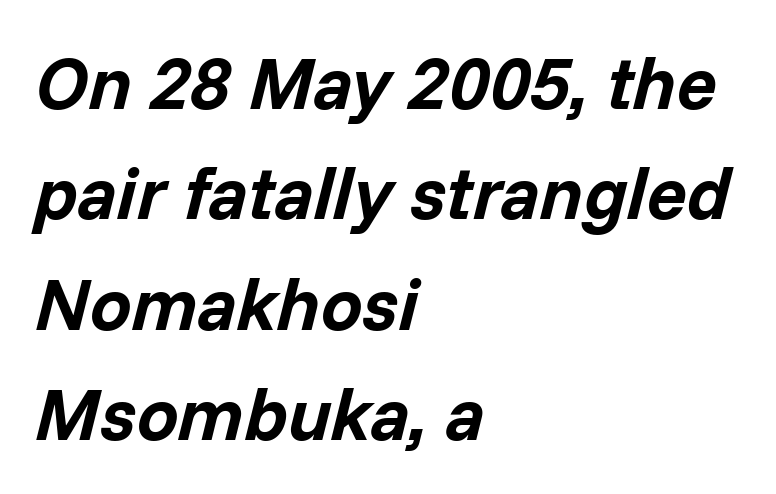
Style check: oblique. What stands out about the letter spacing? Nothing — it is the standard amount. Summary of weight: heavy, a full bold. Evenly set lines give the paragraph a standard silhouette. The ragged edge is on the right, which tells us the setting is flush left.
